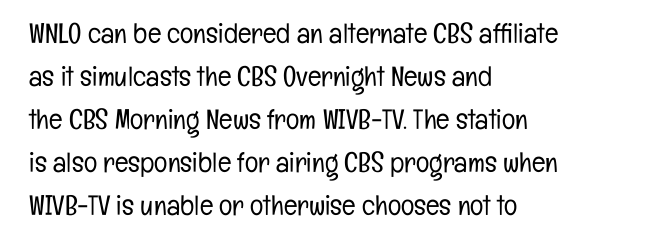
The rows are spaced the way most documents space them. The words here are not underlined. Each letter's strokes conclude bluntly, with no projecting serifs. Quick note: not italic, upright. The lines are quadded left.
